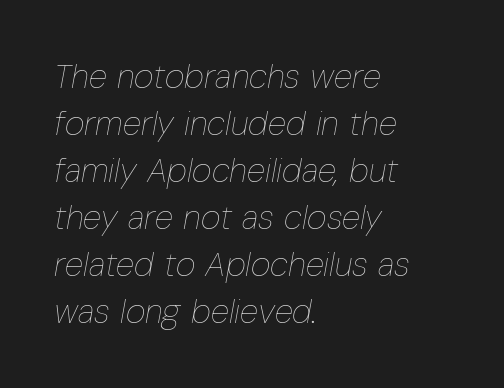
Q: Is the text bold? A: No.
Q: Is the text italic (slanted)? A: Yes, it leans right by about 10 degrees.
Q: Is the text underlined? A: No.
Q: How is the paragraph aligned? A: Left-aligned.
Q: Is the spacing between letters normal or unusually wide? A: Normal.
Q: Is the spacing between lines tight, normal or loose? A: Normal.
Q: Width (condensed, normal, or wide)? A: Condensed.
Q: Stroke contrast? A: Low.
Q: x-height? A: Medium.
Q: Monospaced? A: No.
